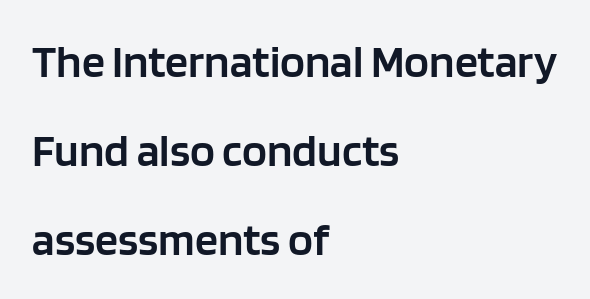
Q: Is the text bold? A: Semi-bold.
Q: Is the text italic (slanted)? A: No, it is upright.
Q: Is the typeface a serif or a sans-serif typeface? A: Sans-serif.
Q: Is the text underlined? A: No.
Q: How is the paragraph aligned? A: Left-aligned.
Q: Is the spacing between letters normal or unusually wide? A: Normal.
Q: Is the spacing between lines tight, normal or loose? A: Loose.
Q: Width (condensed, normal, or wide)? A: Normal.
Q: Stroke contrast? A: Low.
Q: x-height? A: Large.
Q: Monospaced? A: No.
